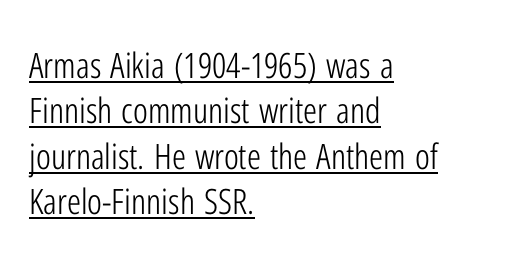
There is no visible air inserted between adjacent glyphs. You can tell from the bare stems that sans-serif type was used. Bold? No — there's no thickening of the strokes. The lettering stays uniformly vertical, giving the passage a roman look.
